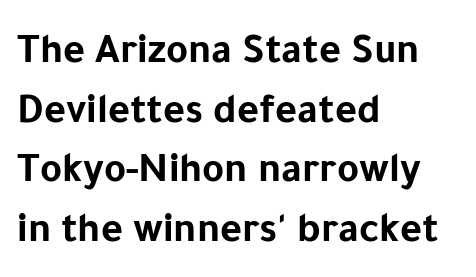
There is no visible air inserted between adjacent glyphs. Thick stems and heavy bowls — unmistakably bold. Are there feet on the stems? There aren't — it's a sans. Descenders are the only things crossing below the line. Vertically, the passage feels balanced, rows spaced as you'd expect. Every stem runs plumb, perpendicular to the baseline.
